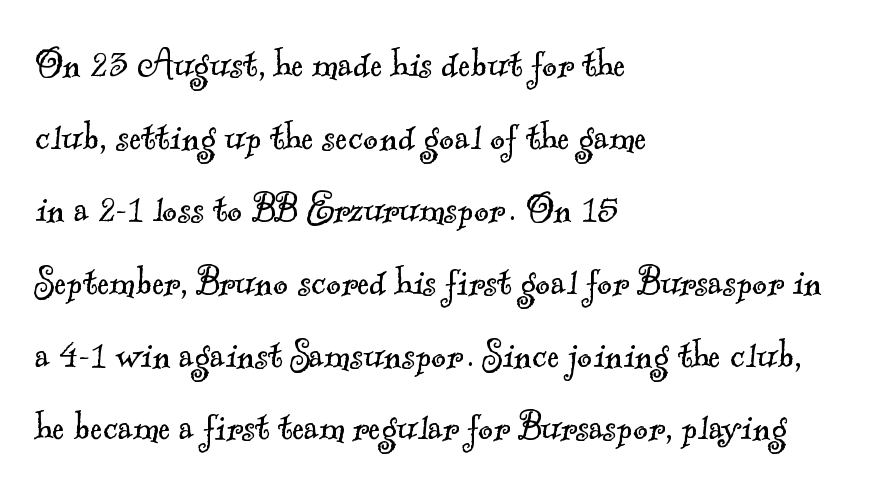
The rendering uses natural spacing where letterforms have individual widths. The letters look calm and open, with moderate or lighter stems. One-word summary of the alignment: left. The line-height multiplier appears to be the usual default. Stroke terminals: seriffed. Compared with typical body copy, the letter spacing here is the same.
